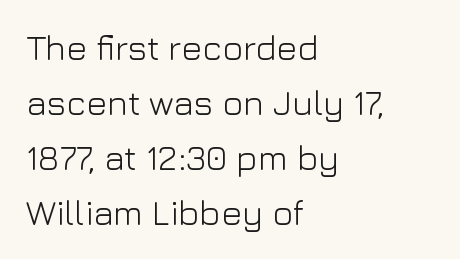
The characters display no serif detailing; their extremities are plain. Default kerning and tracking; the words read as compact shapes. The specimen reads as upright at a glance. The compositor pushed each line to the left boundary. Regarding leading, the lines here are spaced in the standard way. This reads as an unemphasized weight, regular at the heaviest.
